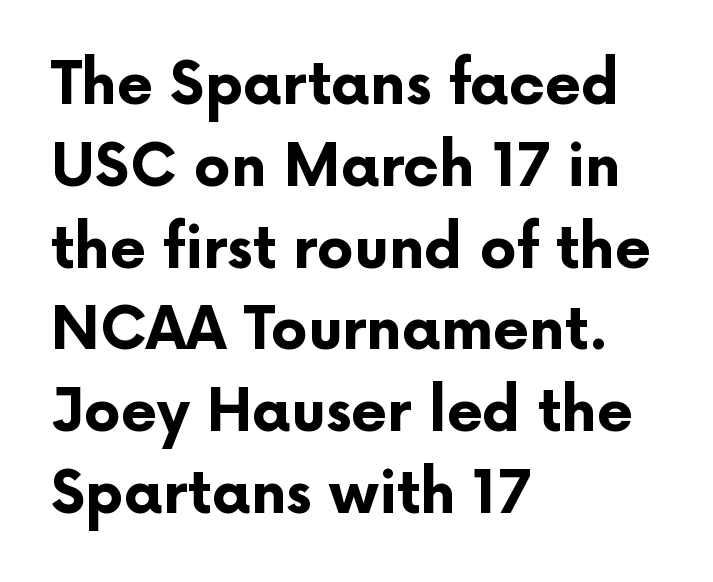
{"serif": "no", "italic": "no", "bold": "yes", "weight": "bold", "width": "normal", "stroke_contrast": "low", "x_height": "medium", "monospaced": "no", "underline": "no", "align": "left", "line_spacing": "normal", "line_spacing_ratio": 1.41, "letter_spacing": "normal", "letter_spacing_em": 0.0, "glyph_px": 58}
